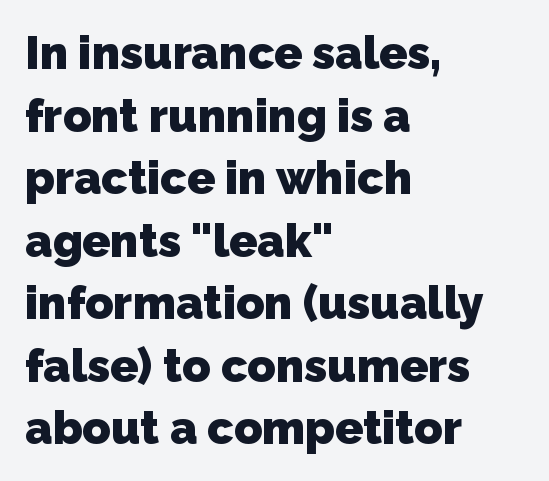
The image shows 46 px heavy sans-serif type; set left-aligned, normal line spacing (1.36x), normal letter spacing, not underlined; low stroke contrast and a medium x-height.
